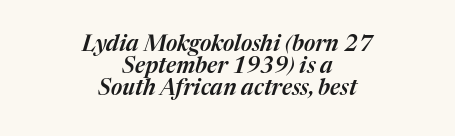
Q: Is the text italic (slanted)? A: Yes, it leans right by about 17 degrees.
Q: Is the text underlined? A: No.
Q: How is the paragraph aligned? A: Centered.
Q: Is the spacing between letters normal or unusually wide? A: Normal.
Q: Is the spacing between lines tight, normal or loose? A: Tight.
